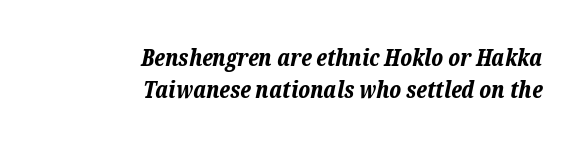
Q: Is the text bold? A: Yes.
Q: Is the text italic (slanted)? A: Yes, it leans right by about 12 degrees.
Q: Is the text underlined? A: No.
Q: How is the paragraph aligned? A: Right-aligned.
Q: Is the spacing between letters normal or unusually wide? A: Normal.
Q: Is the spacing between lines tight, normal or loose? A: Normal.
